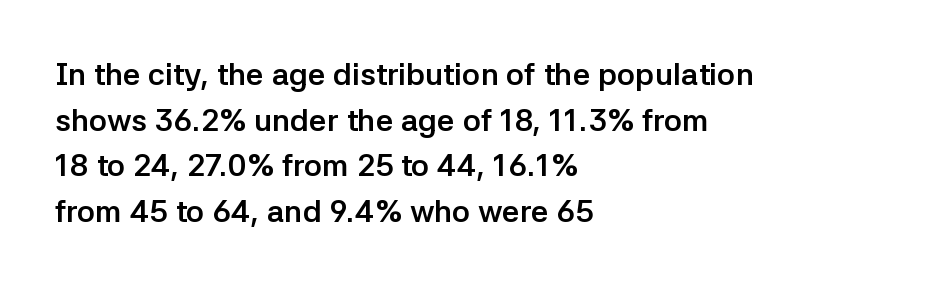
{"serif": "no", "italic": "no", "bold": "yes", "weight": "semibold", "width": "normal", "stroke_contrast": "low", "x_height": "medium", "monospaced": "no", "underline": "no", "align": "left", "line_spacing": "normal", "line_spacing_ratio": 1.47, "letter_spacing": "normal", "letter_spacing_em": 0.0, "glyph_px": 31}
